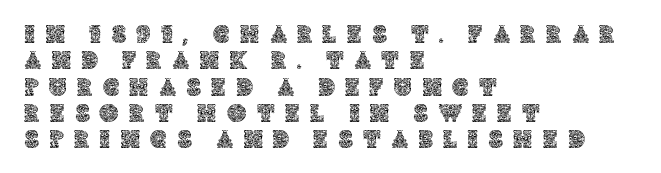
{"italic": "no", "underline": "no", "align": "left", "line_spacing": "tight", "line_spacing_ratio": 1.01, "letter_spacing": "wide", "letter_spacing_em": 0.41, "glyph_px": 26}
